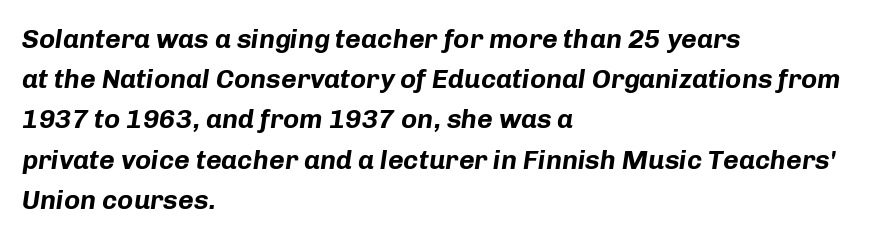
The image shows 27 px bold type, italic (leaning right); set left-aligned, normal line spacing (1.49x), normal letter spacing, not underlined.
